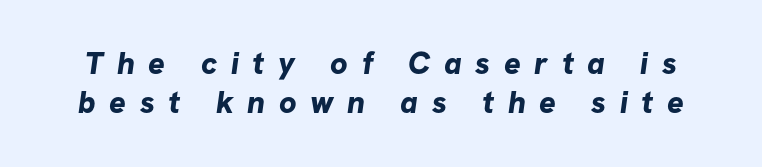
Looks like regular typesetting: each glyph gets only the width it needs. Letters rest on an invisible, unmarked baseline. The strokes are fattened all the way to bold. Caption: expanded tracking, letters set apart.
